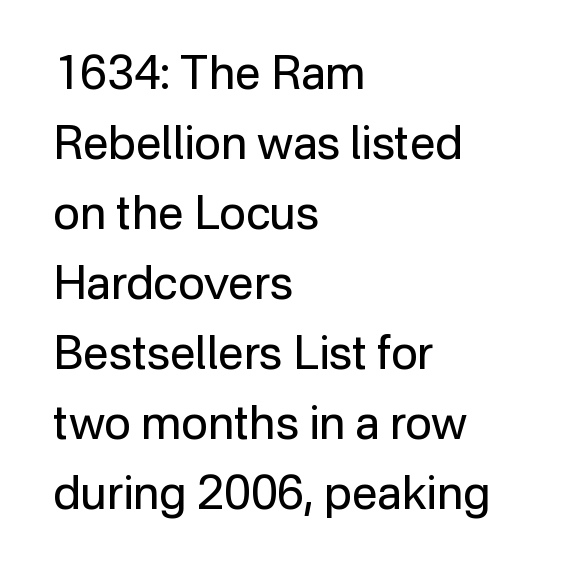
{"serif": "no", "italic": "no", "bold": "no", "weight": "regular", "width": "normal", "stroke_contrast": "low", "x_height": "medium", "monospaced": "no", "underline": "no", "align": "left", "line_spacing": "normal", "line_spacing_ratio": 1.52, "letter_spacing": "normal", "letter_spacing_em": 0.0, "glyph_px": 46}
